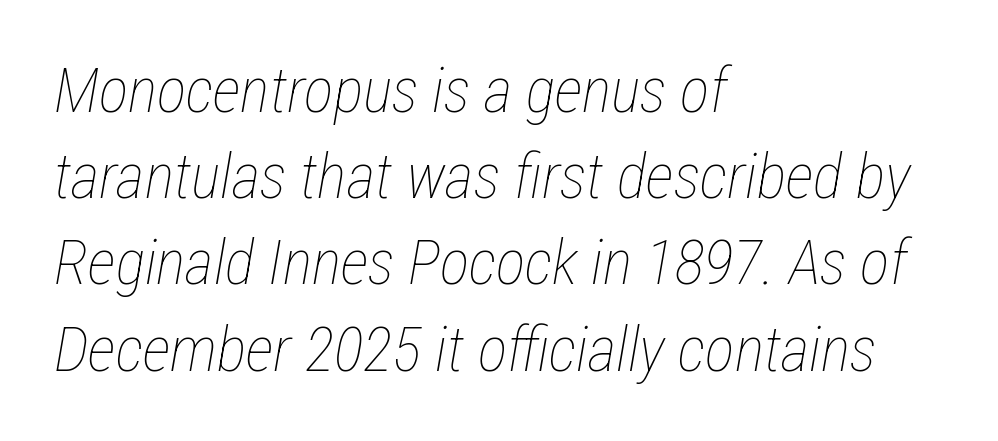
Q: Is the text bold? A: No.
Q: Is the text italic (slanted)? A: Yes, it leans right by about 12 degrees.
Q: Is the text underlined? A: No.
Q: How is the paragraph aligned? A: Left-aligned.
Q: Is the spacing between letters normal or unusually wide? A: Normal.
Q: Is the spacing between lines tight, normal or loose? A: Normal.
Q: Width (condensed, normal, or wide)? A: Condensed.
Q: Stroke contrast? A: Low.
Q: x-height? A: Medium.
Q: Monospaced? A: No.
